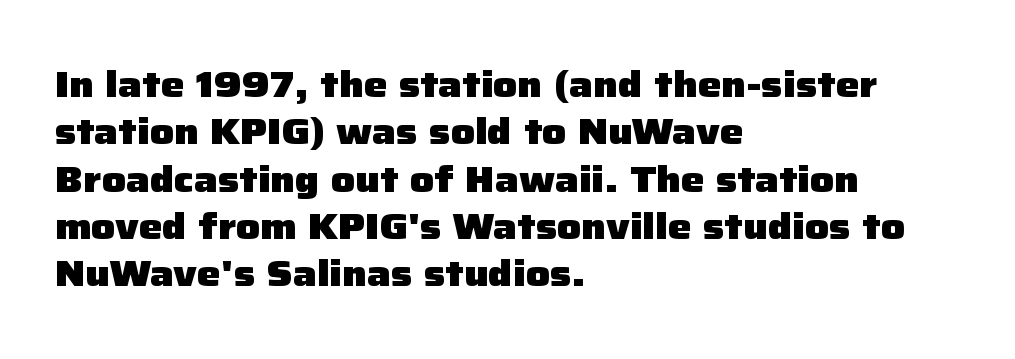
Upright lettering throughout. The typeface chosen for these lines omits serifs. Quick note: interline space is typical. Descender tails drop into unmarked territory.
